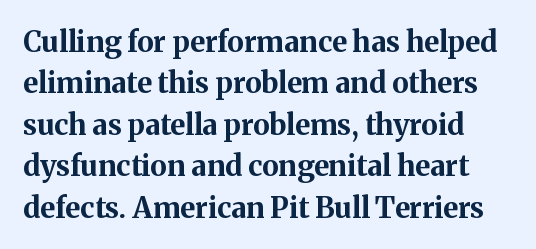
{"serif": "yes", "italic": "no", "bold": "yes", "weight": "bold", "width": "normal", "stroke_contrast": "medium", "x_height": "medium", "monospaced": "no", "underline": "no", "align": "left", "line_spacing": "normal", "line_spacing_ratio": 1.43, "letter_spacing": "normal", "letter_spacing_em": 0.0, "glyph_px": 29}
